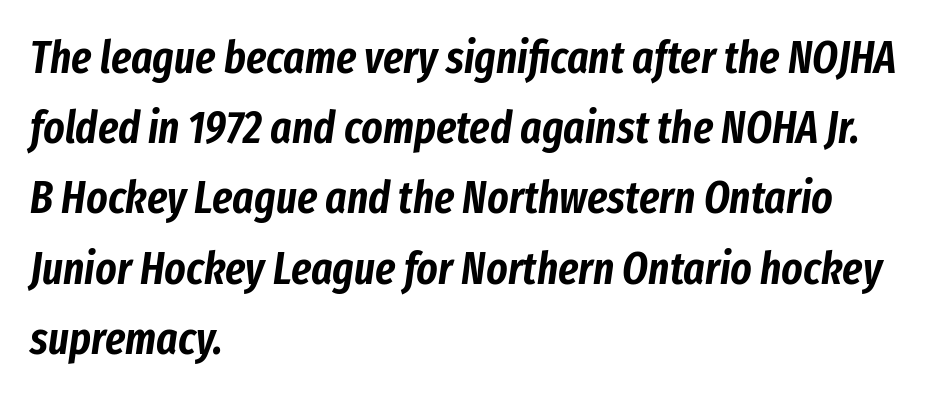
Q: Is the text italic (slanted)? A: Yes, it leans right by about 8 degrees.
Q: Is the text underlined? A: No.
Q: How is the paragraph aligned? A: Left-aligned.
Q: Is the spacing between letters normal or unusually wide? A: Normal.
Q: Is the spacing between lines tight, normal or loose? A: Normal.
Q: Width (condensed, normal, or wide)? A: Condensed.
Q: Stroke contrast? A: Low.
Q: x-height? A: Medium.
Q: Monospaced? A: No.
